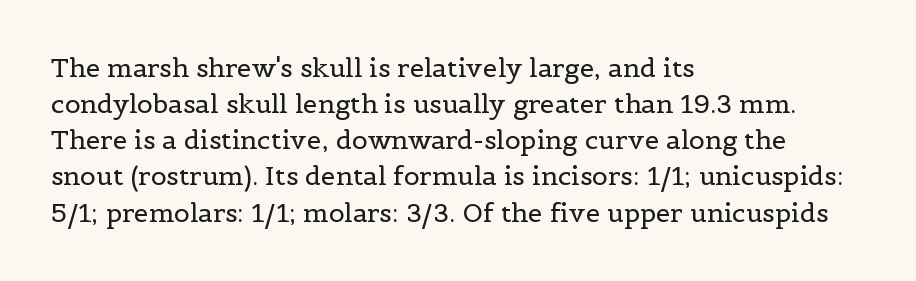
{"italic": "no", "bold": "no", "underline": "no", "align": "left", "line_spacing": "normal", "line_spacing_ratio": 1.39, "letter_spacing": "normal", "letter_spacing_em": 0.0, "glyph_px": 26}
